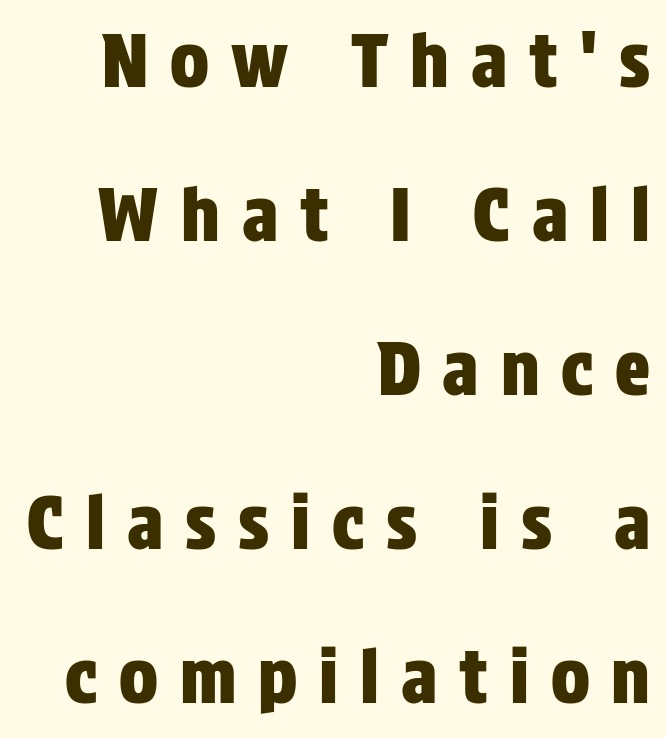
The image shows 73 px condensed sans-serif type, upright; set right-aligned, loose line spacing (2.11x), unusually wide letter spacing (+0.3 em), not underlined; low stroke contrast and a large x-height.
